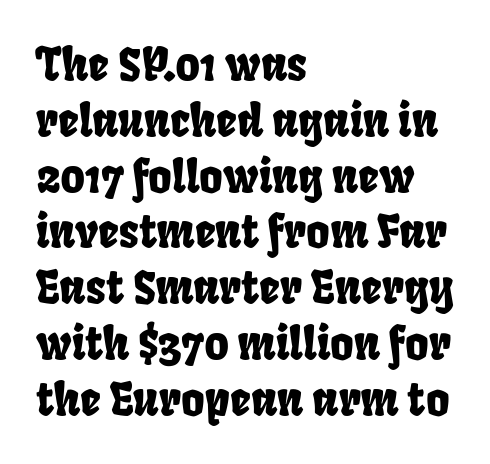
{"serif": "no", "width": "condensed", "stroke_contrast": "low", "x_height": "large", "monospaced": "no", "underline": "no", "align": "left", "line_spacing_ratio": 1.24, "letter_spacing": "normal", "letter_spacing_em": 0.0, "glyph_px": 45}
